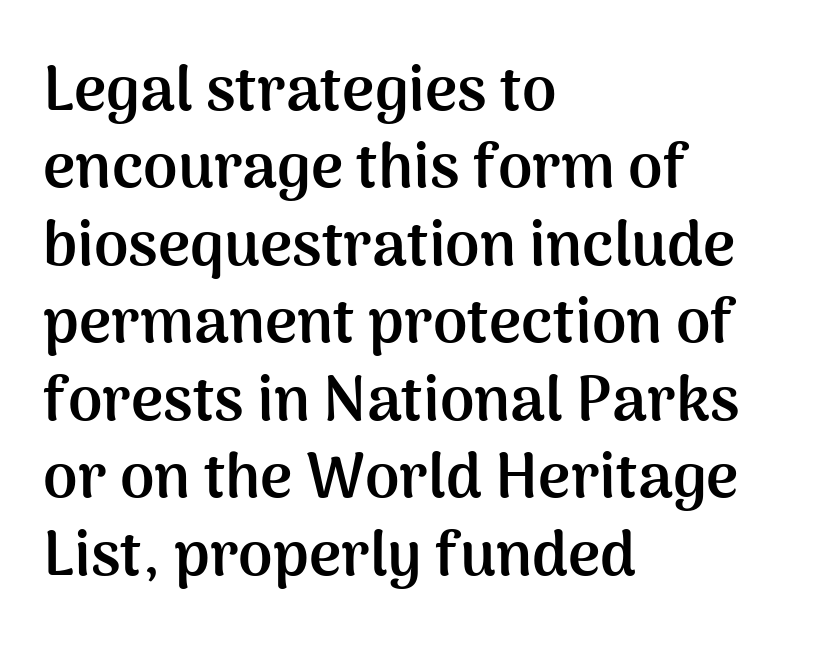
Successive baselines arrive at the customary interval. This sample is left-justified, so line endings fall wherever the words run out. The letters advance in unequal steps, a hallmark of proportional type. The specimen reads as upright at a glance. The line texture is even and compact thanks to regular tracking.
